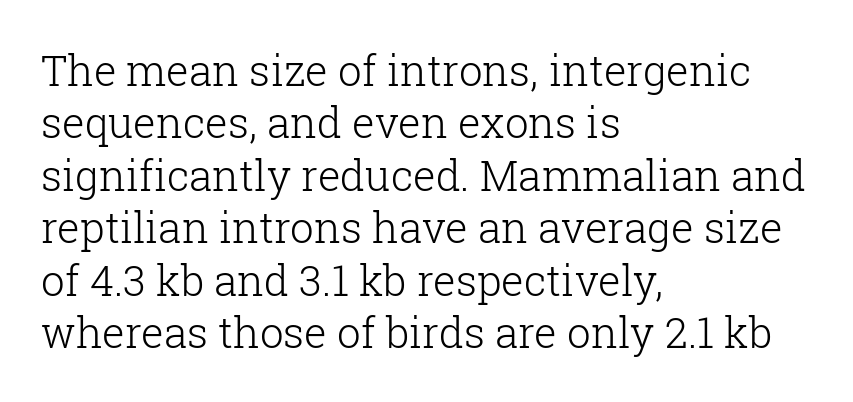
{"serif": "yes", "italic": "no", "bold": "no", "weight": "light", "width": "normal", "stroke_contrast": "low", "x_height": "medium", "monospaced": "no", "underline": "no", "align": "left", "line_spacing": "normal", "line_spacing_ratio": 1.25, "letter_spacing": "normal", "letter_spacing_em": 0.0, "glyph_px": 42}
